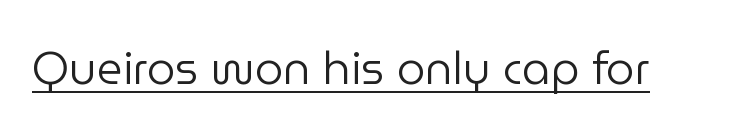
The designer went with a sans here, leaving each stem footless. Look at the tracking — it's just the regular setting, nothing added. Every word sits above its own underline. Here the designer chose a conventional face with non-uniform glyph widths. Nope, not italic — everything's standing straight. Stems here are at most as thick as an everyday book face.
